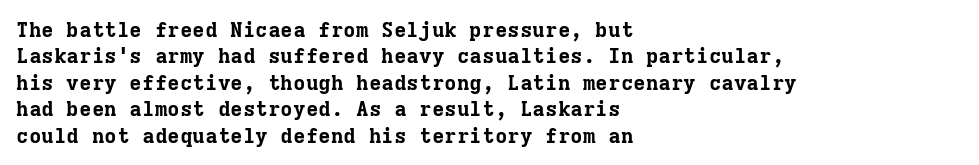
Q: Is the text bold? A: Yes.
Q: Is the text italic (slanted)? A: No, it is upright.
Q: Is the text underlined? A: No.
Q: How is the paragraph aligned? A: Left-aligned.
Q: Is the spacing between letters normal or unusually wide? A: Normal.
Q: Is the spacing between lines tight, normal or loose? A: Normal.
